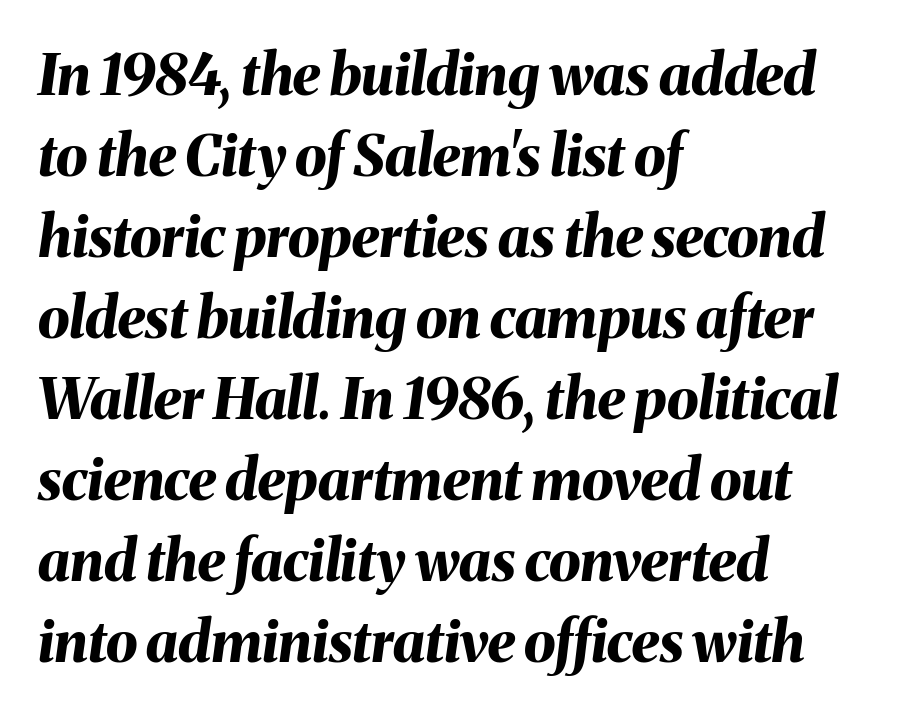
Q: Is the text bold? A: Yes.
Q: Is the text italic (slanted)? A: Yes, it leans right by about 8 degrees.
Q: Is the text underlined? A: No.
Q: How is the paragraph aligned? A: Left-aligned.
Q: Is the spacing between letters normal or unusually wide? A: Normal.
Q: Is the spacing between lines tight, normal or loose? A: Normal.
Q: Width (condensed, normal, or wide)? A: Normal.
Q: Stroke contrast? A: Medium.
Q: x-height? A: Medium.
Q: Monospaced? A: No.
